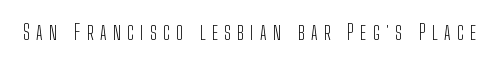
Q: Is the text bold? A: No.
Q: Is the text italic (slanted)? A: No, it is upright.
Q: Is the text underlined? A: No.
Q: Is the spacing between letters normal or unusually wide? A: Unusually wide.
